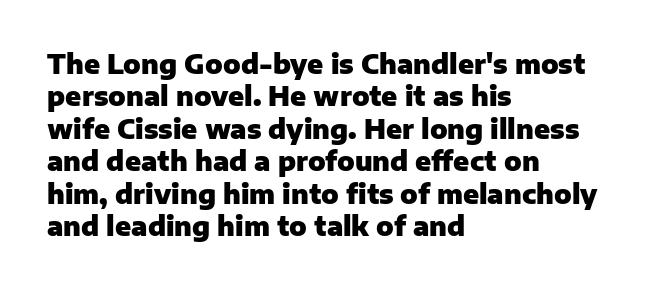
The image shows 26 px bold type, upright; set left-aligned, normal line spacing (1.25x), normal letter spacing, not underlined.
